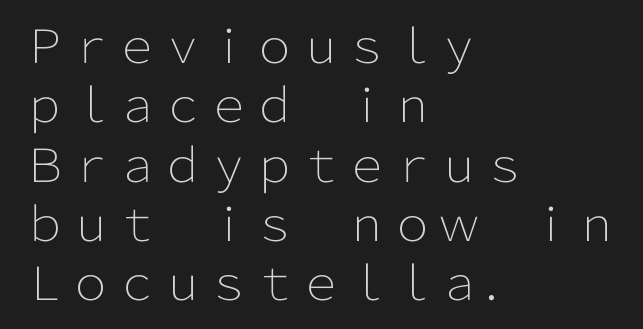
{"serif": "no", "italic": "no", "bold": "no", "weight": "light", "width": "normal", "stroke_contrast": "low", "x_height": "medium", "monospaced": "no", "underline": "no", "align": "left", "line_spacing": "normal", "line_spacing_ratio": 1.29, "letter_spacing": "normal", "letter_spacing_em": 0.0, "glyph_px": 46}
